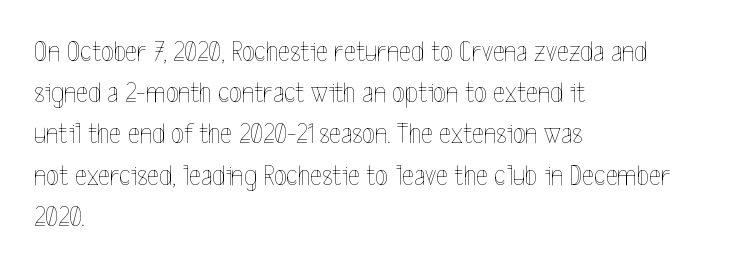
No heavy texture on the line: the type isn't bold. Has an underline been added? It has not. You could not count columns in this text — the font is proportionally spaced. Caption: multi-line text, flush left, ragged right. Summary of vertical rhythm: regular, with standard interline spacing.
